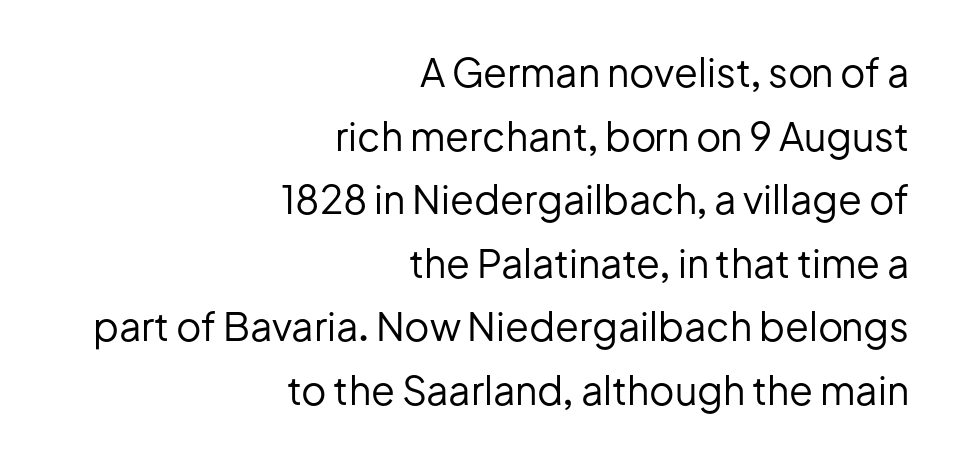
Bold? No — there's no thickening of the strokes. In terms of posture, this sample is upright. This sample is right-justified, so line beginnings fall wherever the words allow. Nope, no serifs anywhere on these letters. Tracking here is standard; glyphs follow each other at the usual distance.
